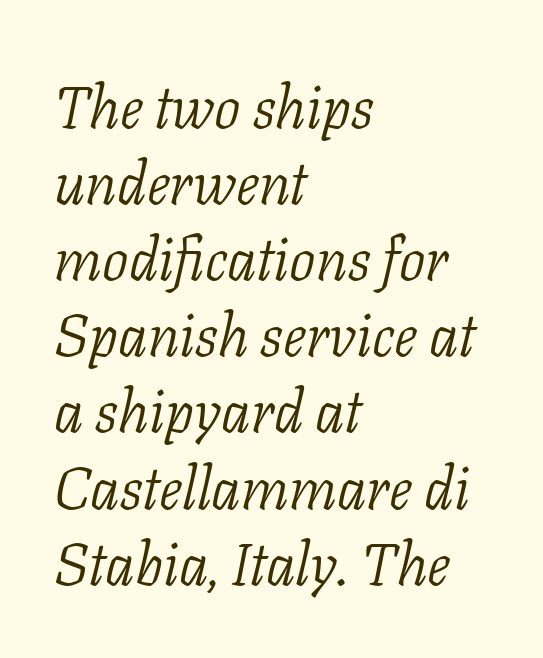
The image shows 59 px light serif type, italic (leaning right); set left-aligned, normal line spacing (1.29x), normal letter spacing, not underlined; low stroke contrast and a medium x-height.
